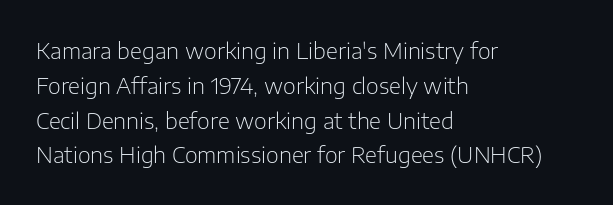
All the whitespace from short lines collects on the right. No extra tracking has been applied to these lines. Characters remain perfectly vertical along every line. The space beneath each line is pristine and unruled. Vertical stems look standard width or narrower in stroke.
